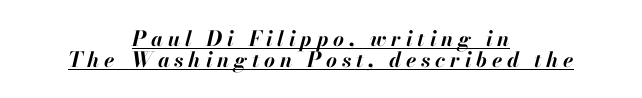
{"italic": "yes", "lean": "right", "slant_degrees": 13, "bold": "yes", "underline": "yes", "align": "center", "line_spacing": "tight", "line_spacing_ratio": 0.99, "letter_spacing": "wide", "letter_spacing_em": 0.23, "glyph_px": 21}
